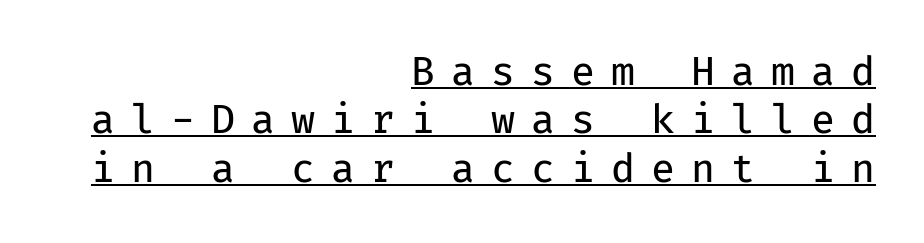
{"serif": "no", "italic": "no", "bold": "no", "weight": "regular", "width": "normal", "stroke_contrast": "low", "x_height": "medium", "monospaced": "yes", "underline": "yes", "align": "right", "line_spacing_ratio": 1.24, "letter_spacing": "wide", "letter_spacing_em": 0.41, "glyph_px": 39}
